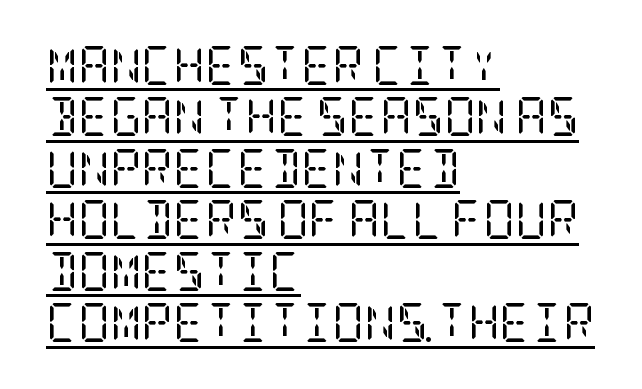
The image shows 39 px regular-weight, condensed serif type, upright; set left-aligned, normal line spacing (1.32x), normal letter spacing, underlined; low stroke contrast and a large x-height.
